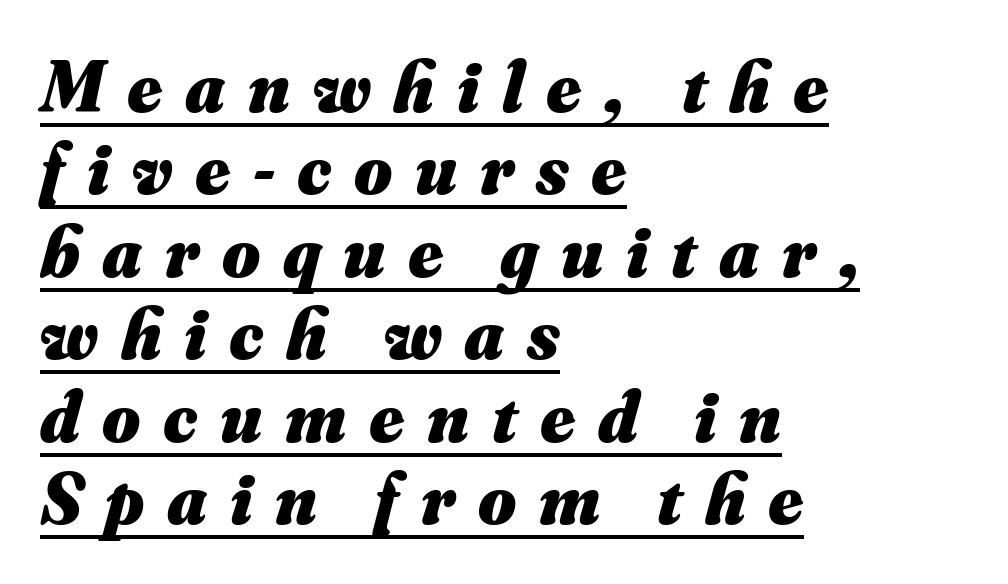
The image shows 73 px heavy type, italic (leaning right); set left-aligned, tight line spacing (1.13x), unusually wide letter spacing (+0.31 em), underlined; medium stroke contrast and a small x-height.
